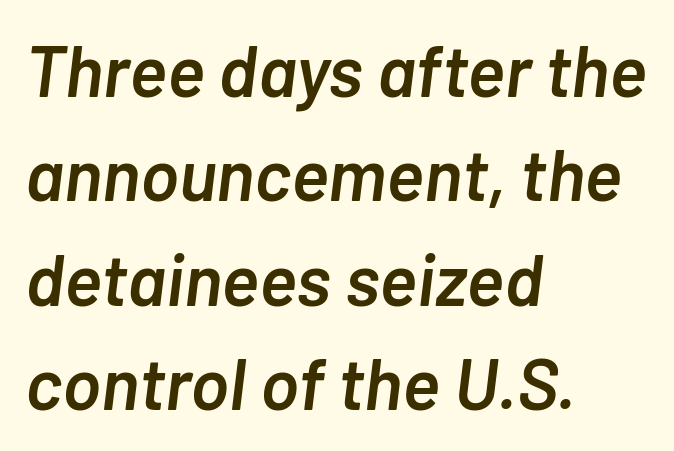
One glance says typical: line gaps are just what's usual. Inter-character spacing is left at the font's built-in metrics. Line starts are locked; line ends wander. Character widths vary here, with narrow letters taking less room than wide ones.
